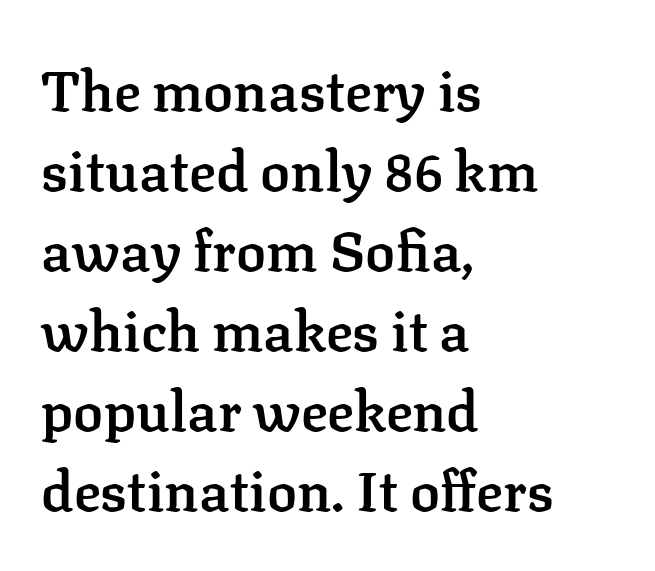
Q: Is the text bold? A: Semi-bold.
Q: Is the text italic (slanted)? A: No, it is upright.
Q: Is the typeface a serif or a sans-serif typeface? A: Serif.
Q: Is the text underlined? A: No.
Q: How is the paragraph aligned? A: Left-aligned.
Q: Is the spacing between letters normal or unusually wide? A: Normal.
Q: Is the spacing between lines tight, normal or loose? A: Normal.
Q: Width (condensed, normal, or wide)? A: Normal.
Q: Stroke contrast? A: Low.
Q: x-height? A: Medium.
Q: Monospaced? A: No.
